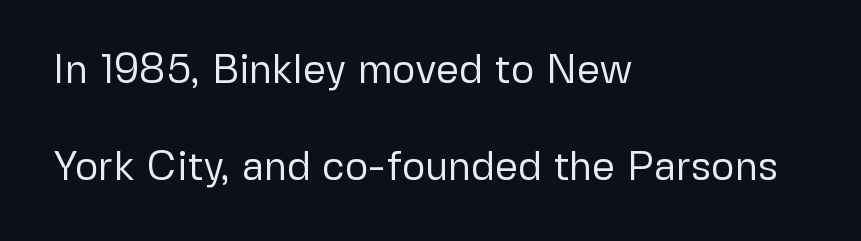
{"serif": "no", "italic": "no", "bold": "no", "weight": "regular", "width": "normal", "stroke_contrast": "low", "x_height": "medium", "monospaced": "no", "underline": "no", "align": "left", "line_spacing": "loose", "line_spacing_ratio": 2.42, "letter_spacing": "normal", "letter_spacing_em": 0.0, "glyph_px": 40}
